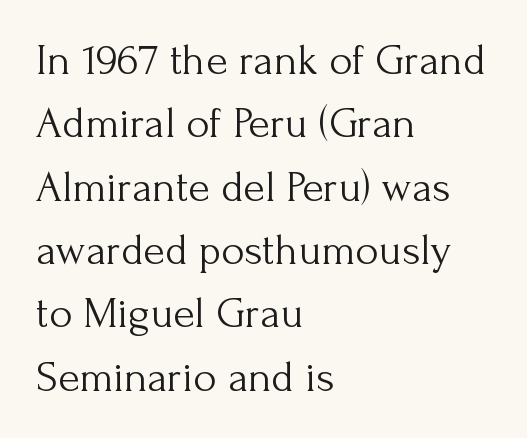
Q: Is the text bold? A: No.
Q: Is the text italic (slanted)? A: No, it is upright.
Q: Is the typeface a serif or a sans-serif typeface? A: Serif.
Q: Is the text underlined? A: No.
Q: How is the paragraph aligned? A: Left-aligned.
Q: Is the spacing between letters normal or unusually wide? A: Normal.
Q: Is the spacing between lines tight, normal or loose? A: Normal.
Q: Width (condensed, normal, or wide)? A: Normal.
Q: Stroke contrast? A: Medium.
Q: x-height? A: Small.
Q: Monospaced? A: No.
